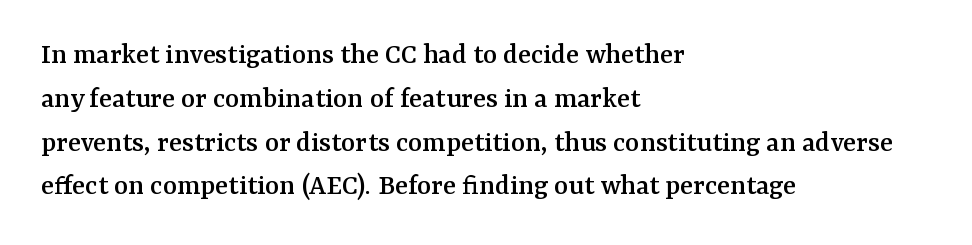
The image shows 30 px serif type, upright; set left-aligned, normal line spacing (1.46x), normal letter spacing, not underlined; medium stroke contrast and a medium x-height.
